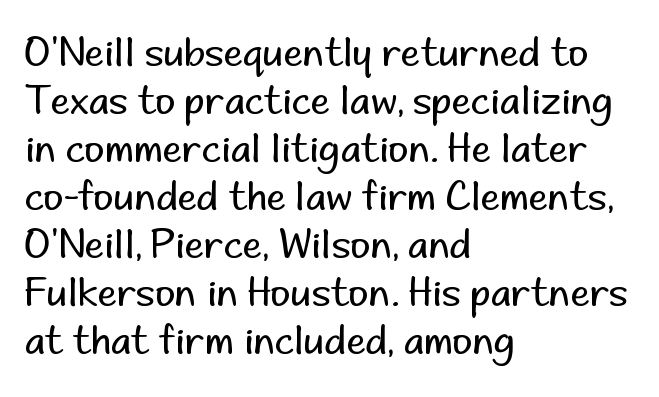
{"serif": "no", "italic": "no", "bold": "no", "weight": "regular", "width": "normal", "stroke_contrast": "low", "x_height": "small", "monospaced": "no", "underline": "no", "align": "left", "line_spacing_ratio": 1.23, "letter_spacing": "normal", "letter_spacing_em": 0.0, "glyph_px": 39}
